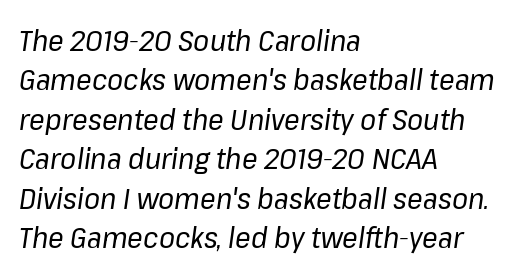
Q: Is the text bold? A: No.
Q: Is the text italic (slanted)? A: Yes, it leans right by about 8 degrees.
Q: Is the text underlined? A: No.
Q: How is the paragraph aligned? A: Left-aligned.
Q: Is the spacing between letters normal or unusually wide? A: Normal.
Q: Is the spacing between lines tight, normal or loose? A: Normal.
Q: Width (condensed, normal, or wide)? A: Normal.
Q: Stroke contrast? A: Low.
Q: x-height? A: Medium.
Q: Monospaced? A: No.
